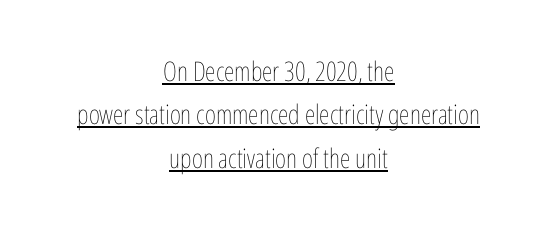
Q: Is the text bold? A: No.
Q: Is the text italic (slanted)? A: No, it is upright.
Q: Is the text underlined? A: Yes.
Q: How is the paragraph aligned? A: Centered.
Q: Is the spacing between letters normal or unusually wide? A: Normal.
Q: Is the spacing between lines tight, normal or loose? A: Normal.
